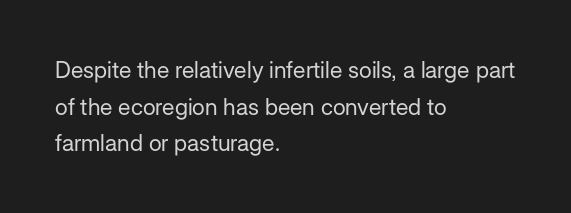
The image shows 23 px text type, upright; set left-aligned, normal line spacing (1.59x), normal letter spacing, not underlined.
